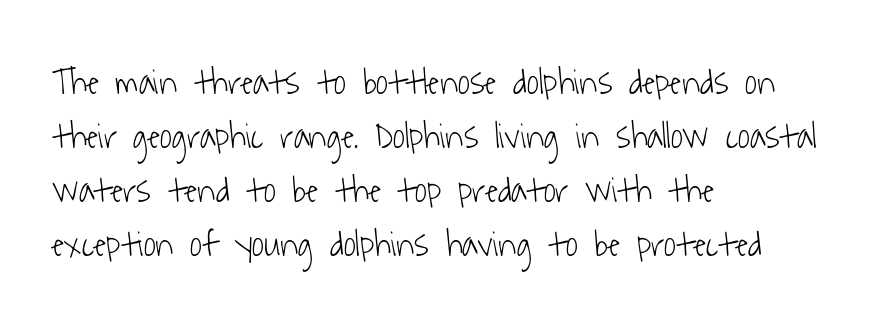
The image shows 37 px light, condensed sans-serif type; set left-aligned, normal line spacing (1.46x), normal letter spacing, not underlined; low stroke contrast and a medium x-height.
